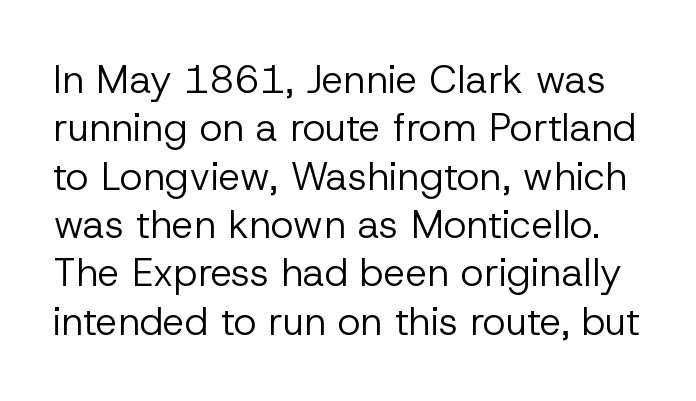
{"serif": "no", "italic": "no", "bold": "no", "weight": "regular", "width": "normal", "stroke_contrast": "low", "x_height": "medium", "monospaced": "no", "underline": "no", "line_spacing_ratio": 1.24, "letter_spacing": "normal", "letter_spacing_em": 0.0, "glyph_px": 39}
